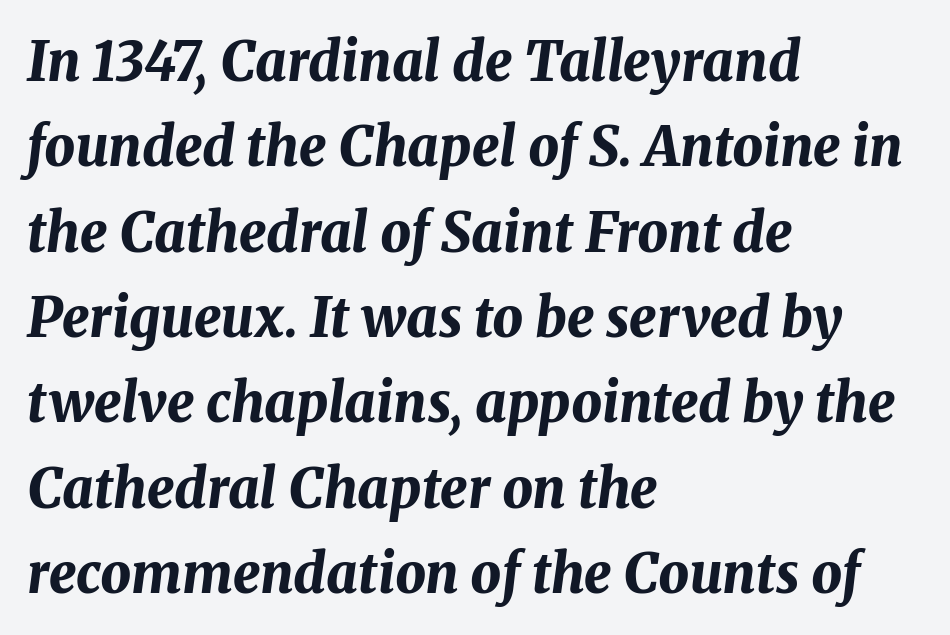
{"italic": "yes", "lean": "right", "slant_degrees": 8, "bold": "yes", "weight": "bold", "width": "normal", "stroke_contrast": "medium", "x_height": "medium", "monospaced": "no", "underline": "no", "align": "left", "line_spacing": "normal", "line_spacing_ratio": 1.58, "letter_spacing": "normal", "letter_spacing_em": 0.0, "glyph_px": 54}
